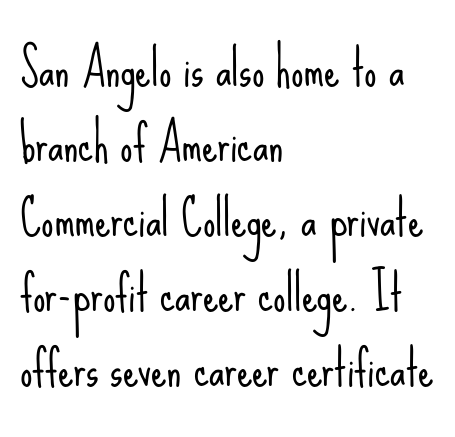
Nothing sits at the stroke ends, so this counts as sans-serif. The letters advance in unequal steps, a hallmark of proportional type. The paragraph has a hard left edge and a soft right edge. The font sits on the lighter half of the weight spectrum, regular included.
